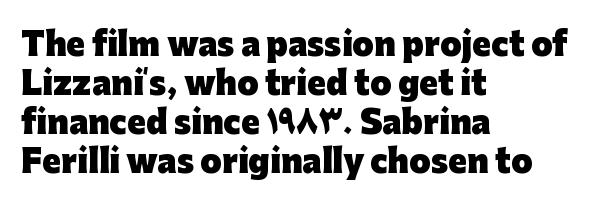
Letters rest on an invisible, unmarked baseline. If you drew a line through each stem, it would be perfectly vertical. The lines sit at an ordinary, default distance from one another. The font family rendered here belongs to the sans-serif group. Characters follow at the spacing the type designer built in. Which margin do the lines hug? The left one — the right edge is uneven.
